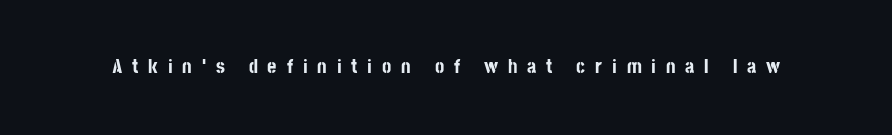
{"italic": "no", "bold": "yes", "underline": "no", "letter_spacing": "wide", "letter_spacing_em": 0.49, "glyph_px": 20}
